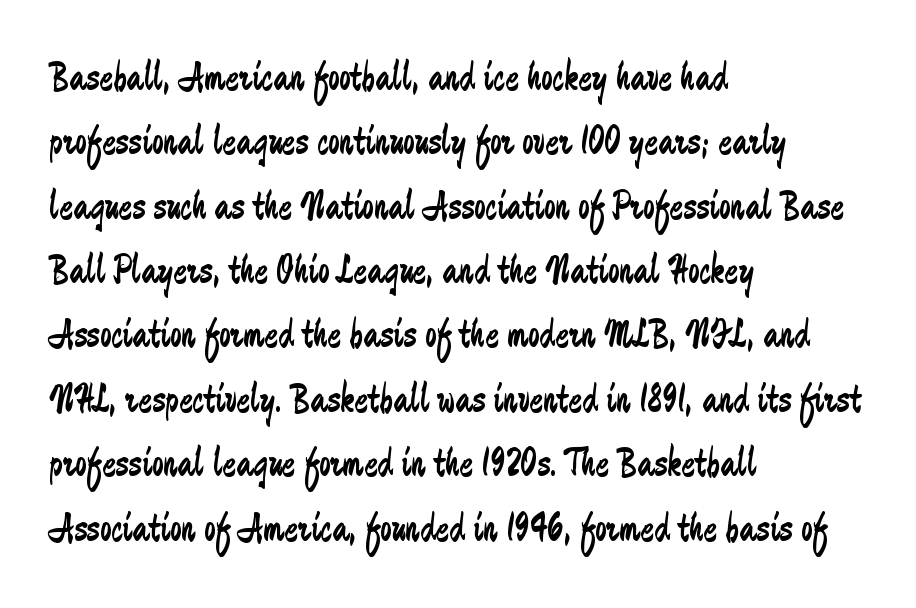
The image shows 41 px regular-weight, condensed sans-serif type; set left-aligned, normal line spacing (1.57x), normal letter spacing, not underlined; low stroke contrast and a small x-height.
